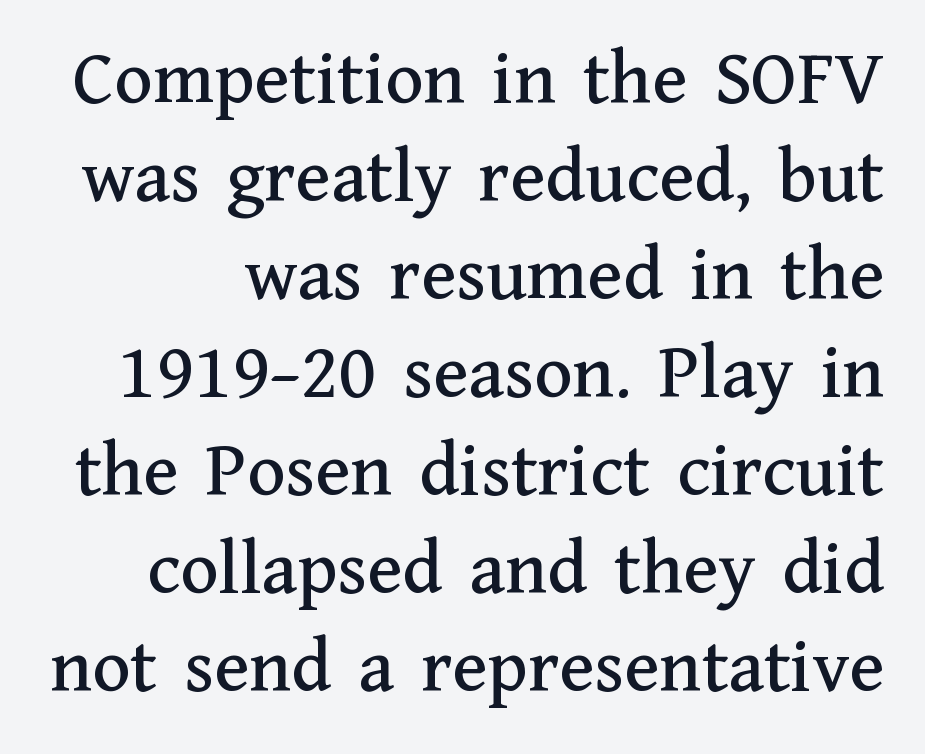
The words here are not underlined. Do the characters align in a grid? No, the font is proportional. Characters follow at the spacing the type designer built in. The axis of the letterforms is exactly vertical. Serif or sans? Serif — the stroke terminals have little feet.
